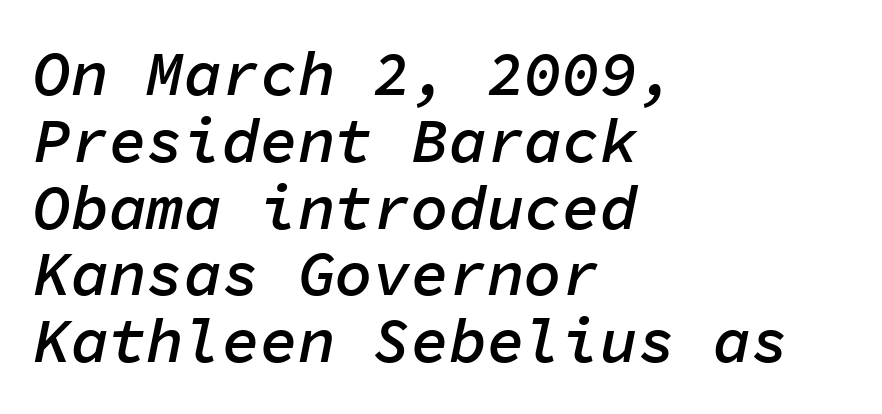
Q: Is the text bold? A: Semi-bold.
Q: Is the text italic (slanted)? A: Yes, it leans right by about 11 degrees.
Q: Is the text underlined? A: No.
Q: How is the paragraph aligned? A: Left-aligned.
Q: Is the spacing between letters normal or unusually wide? A: Normal.
Q: Is the spacing between lines tight, normal or loose? A: Tight.
Q: Width (condensed, normal, or wide)? A: Normal.
Q: Stroke contrast? A: Low.
Q: x-height? A: Medium.
Q: Monospaced? A: Yes.
